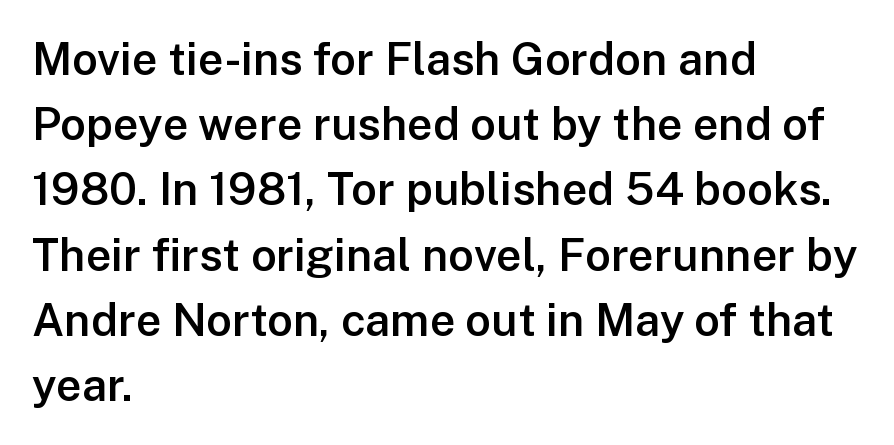
{"serif": "no", "italic": "no", "bold": "semi", "weight": "semibold", "width": "normal", "stroke_contrast": "low", "x_height": "medium", "monospaced": "no", "underline": "no", "align": "left", "line_spacing": "normal", "line_spacing_ratio": 1.45, "letter_spacing": "normal", "letter_spacing_em": 0.0, "glyph_px": 45}
